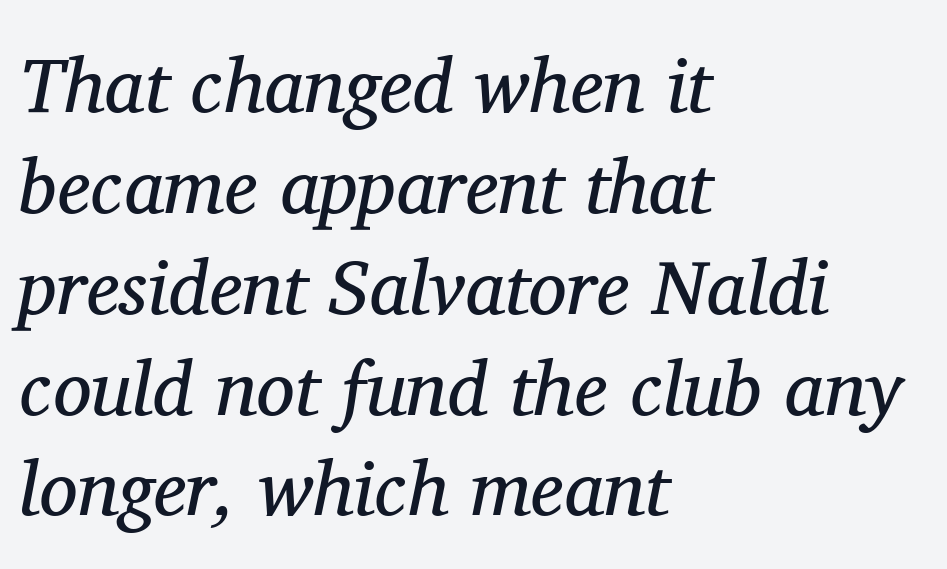
{"serif": "yes", "italic": "yes", "lean": "right", "slant_degrees": 11, "bold": "no", "weight": "regular", "width": "normal", "stroke_contrast": "medium", "x_height": "medium", "monospaced": "no", "underline": "no", "align": "left", "line_spacing": "normal", "line_spacing_ratio": 1.31, "letter_spacing": "normal", "letter_spacing_em": 0.0, "glyph_px": 77}
